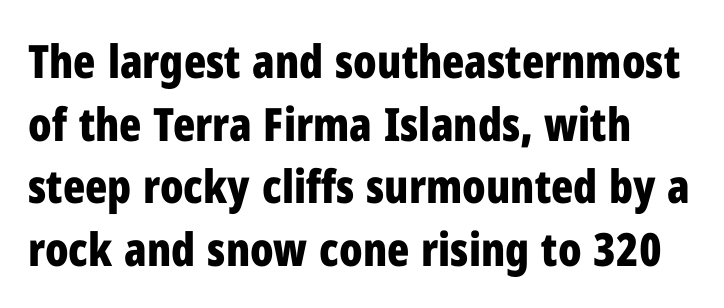
The image shows 46 px bold, condensed sans-serif type, upright; set normal line spacing (1.36x), normal letter spacing, not underlined; low stroke contrast and a medium x-height.
